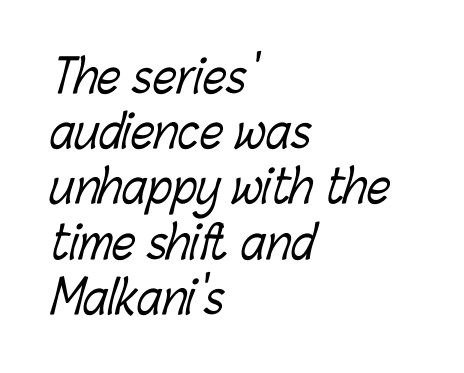
Q: Is the text bold? A: No.
Q: Is the text underlined? A: No.
Q: How is the paragraph aligned? A: Left-aligned.
Q: Is the spacing between letters normal or unusually wide? A: Normal.
Q: Width (condensed, normal, or wide)? A: Condensed.
Q: Stroke contrast? A: Low.
Q: x-height? A: Medium.
Q: Monospaced? A: No.
